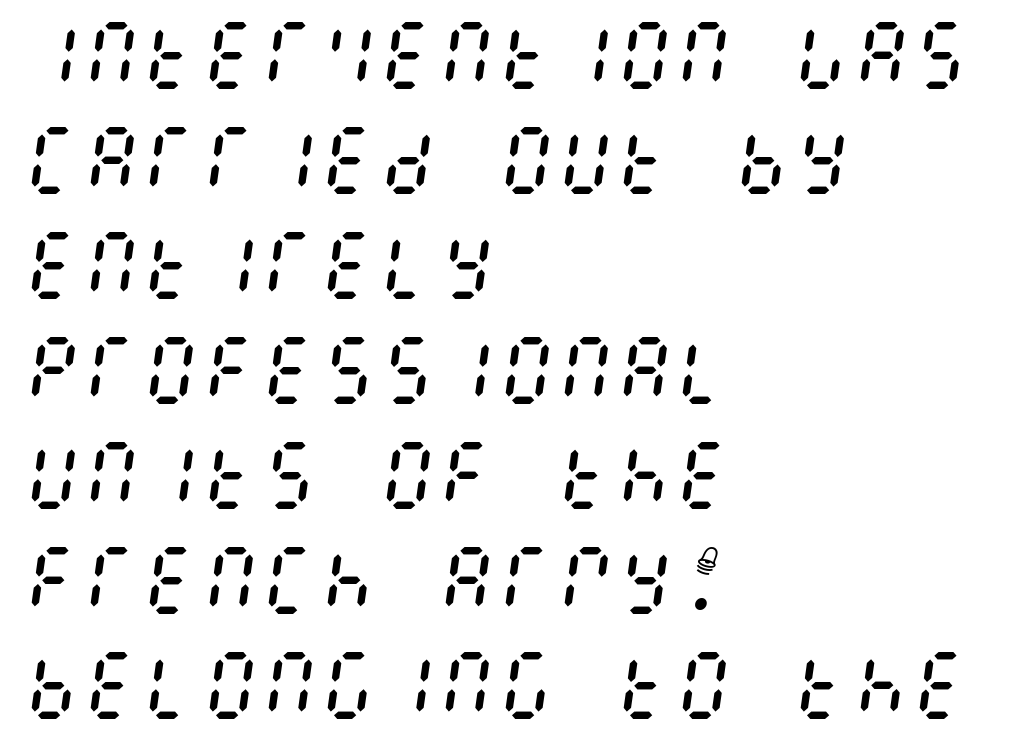
Q: Is the text bold? A: No.
Q: Is the text italic (slanted)? A: Yes, it leans right by about 8 degrees.
Q: Is the text underlined? A: No.
Q: How is the paragraph aligned? A: Left-aligned.
Q: Is the spacing between letters normal or unusually wide? A: Normal.
Q: Is the spacing between lines tight, normal or loose? A: Normal.
Q: Width (condensed, normal, or wide)? A: Condensed.
Q: Stroke contrast? A: Medium.
Q: x-height? A: Large.
